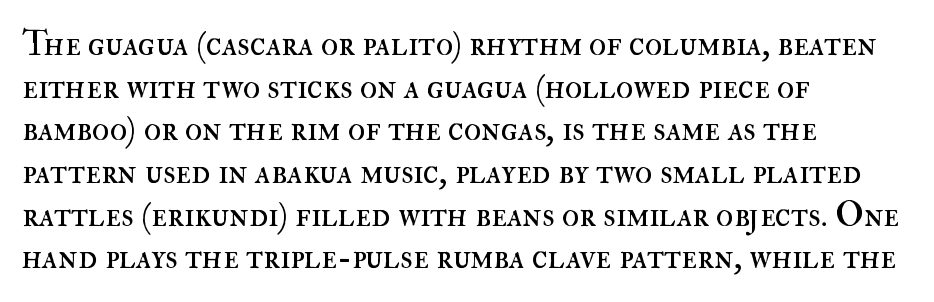
The image shows 35 px regular-weight type, upright; set left-aligned, line spacing 1.22x, normal letter spacing, not underlined; high stroke contrast and a small x-height.
